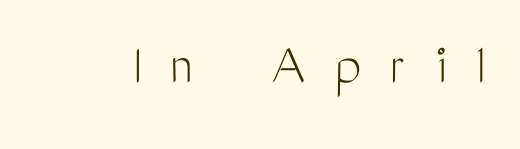
{"serif": "no", "italic": "no", "bold": "no", "weight": "light", "width": "condensed", "stroke_contrast": "medium", "x_height": "medium", "monospaced": "no", "underline": "no", "letter_spacing": "wide", "letter_spacing_em": 0.49, "glyph_px": 60}
